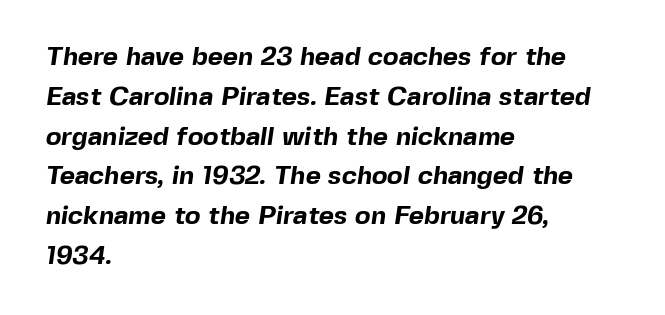
Alignment: flush left. Normally led — the rows are evenly, conventionally spaced. The type is set solid horizontally, with unmodified tracking. Typographic density is high because the face is bold. Check the space under the baseline: it is left empty.
